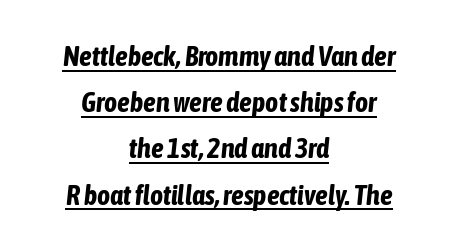
Weight check: bold — yes, fully. Like a heading marked for emphasis, these lines bear an underscore. Designer's note — italics engaged. Each letter keeps its own natural width here, so spacing adapts to shape. Tracking value appears to be zero — textbook default spacing.
